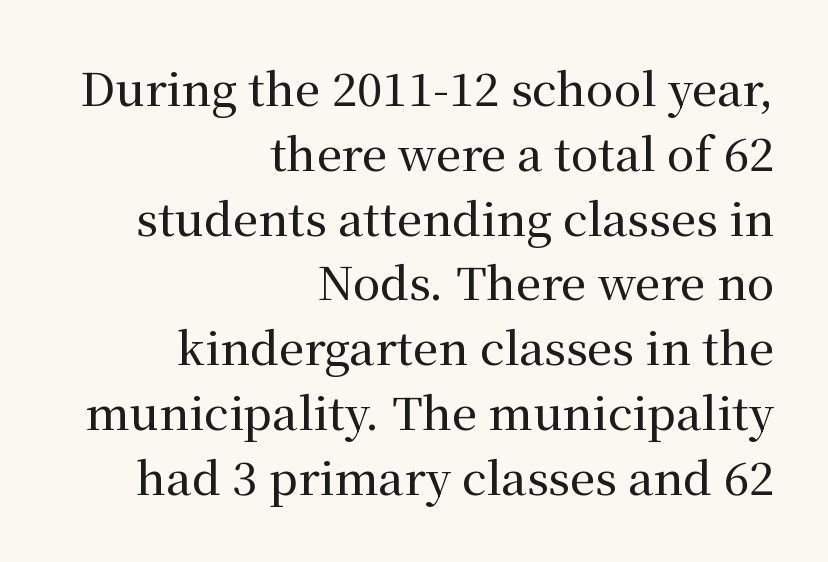
The image shows 45 px serif type, upright; set right-aligned, normal line spacing (1.44x), normal letter spacing, not underlined; medium stroke contrast and a medium x-height.
